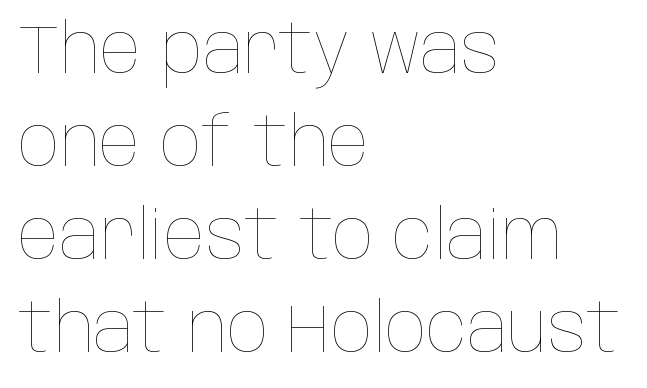
Regular leading. The ragged edge is on the right, which tells us the setting is flush left. No word sits above an underline. Stem width sits at or under what a default text font uses. Notice how the stems are strictly vertical — no italics here. The face used here is proportionally spaced, like ordinary book or web type.
